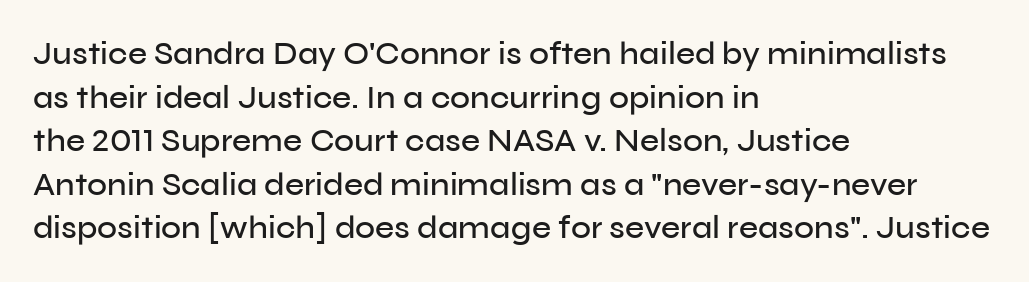
The image shows 33 px sans-serif type, upright; set left-aligned, normal line spacing (1.32x), normal letter spacing, not underlined; low stroke contrast and a medium x-height.
